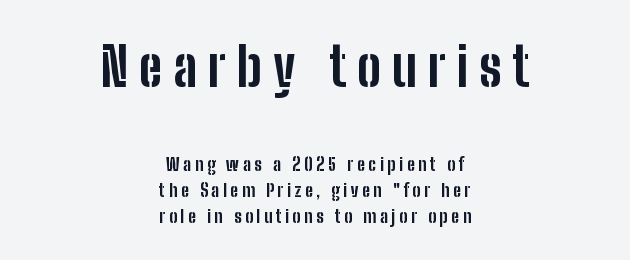
{"serif": "no", "italic": "no", "bold": "yes", "weight": "bold", "width": "condensed", "stroke_contrast": "low", "x_height": "medium", "monospaced": "no", "underline": "no", "align": "center", "line_spacing": "normal", "line_spacing_ratio": 1.43, "letter_spacing": "wide", "letter_spacing_em": 0.2, "larger_block": "first", "size_ratio": 3.0, "glyph_px": 54}
